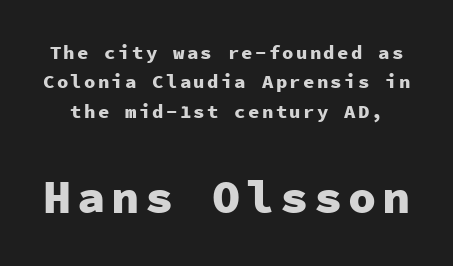
The image shows 47 px heavy sans-serif type, upright, monospaced; set normal line spacing (1.55x), not underlined; the second (bottom) block is 2.47x larger; low stroke contrast and a medium x-height.
